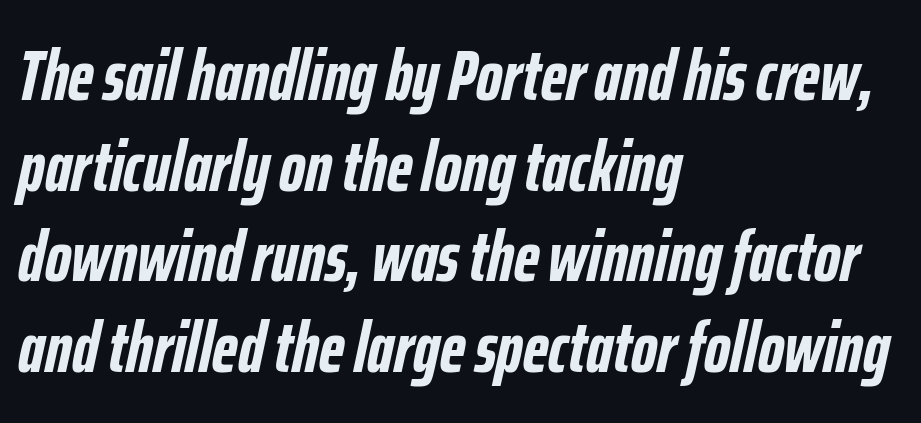
{"italic": "yes", "lean": "right", "slant_degrees": 12, "bold": "yes", "weight": "semibold", "width": "condensed", "stroke_contrast": "low", "x_height": "medium", "monospaced": "no", "underline": "no", "align": "left", "line_spacing": "normal", "line_spacing_ratio": 1.26, "letter_spacing": "normal", "letter_spacing_em": 0.0, "glyph_px": 72}
